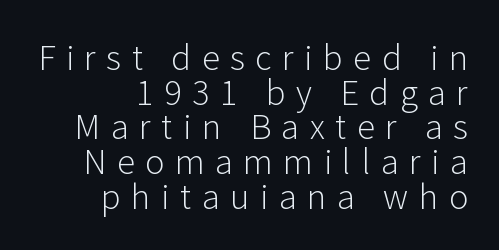
{"serif": "no", "italic": "no", "bold": "no", "weight": "light", "width": "normal", "stroke_contrast": "low", "x_height": "medium", "monospaced": "no", "underline": "no", "align": "right", "line_spacing": "tight", "line_spacing_ratio": 1.05, "letter_spacing": "wide", "letter_spacing_em": 0.32, "glyph_px": 33}
